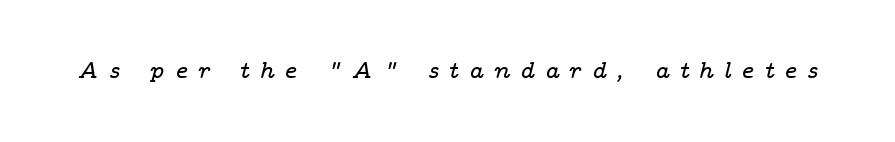
The image shows 23 px text type, italic (leaning right); set unusually wide letter spacing (+0.44 em), not underlined.
